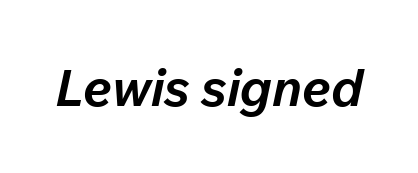
Think of a printed novel: that variable character pitch is what you see here. Designer's note — italics engaged. Quick note: underline off. The rendering keeps characters at their native spacing. Summary of weight: heavy, a full bold.
